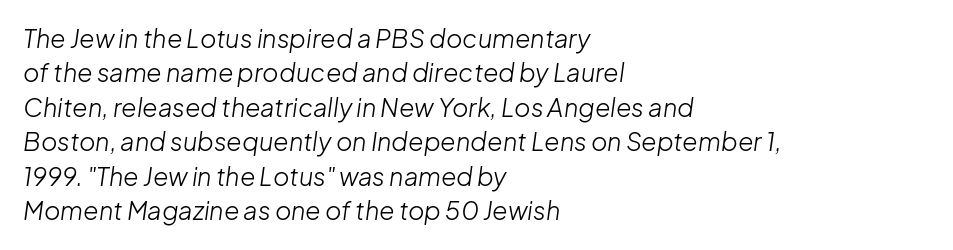
Q: Is the text bold? A: No.
Q: Is the text italic (slanted)? A: Yes, it leans right by about 8 degrees.
Q: Is the text underlined? A: No.
Q: How is the paragraph aligned? A: Left-aligned.
Q: Is the spacing between letters normal or unusually wide? A: Normal.
Q: Is the spacing between lines tight, normal or loose? A: Normal.
